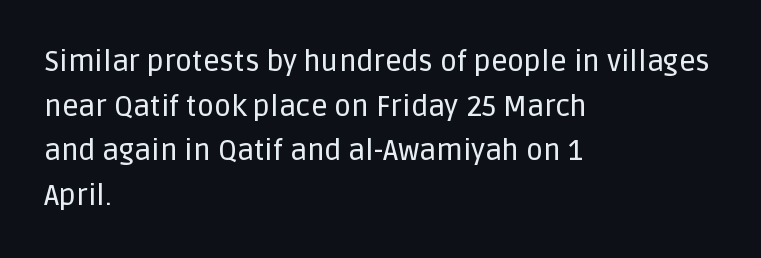
{"serif": "no", "italic": "no", "width": "normal", "stroke_contrast": "low", "x_height": "large", "monospaced": "no", "underline": "no", "align": "left", "line_spacing": "normal", "line_spacing_ratio": 1.54, "letter_spacing": "normal", "letter_spacing_em": 0.0, "glyph_px": 29}
